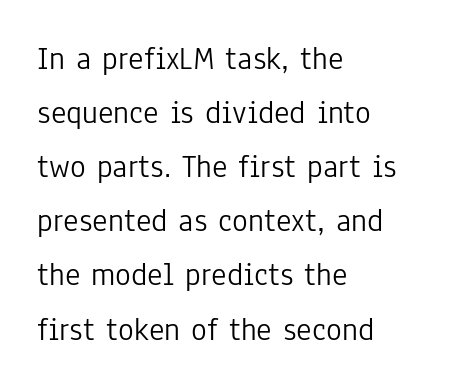
The area under the type is left untouched. Layout note: lines flush left. The letters advance in unequal steps, a hallmark of proportional type. The letters stand upright; this is a roman face.
